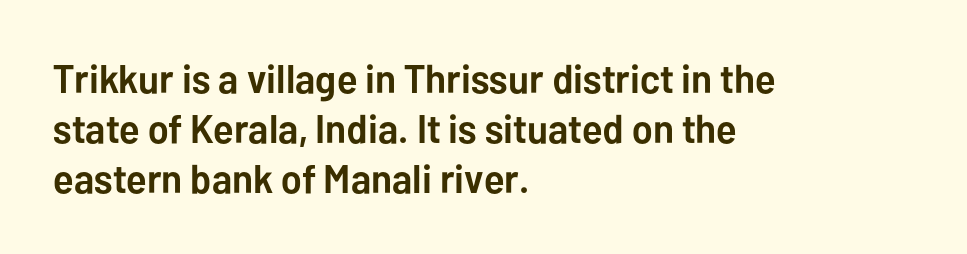
The image shows 40 px semibold sans-serif type, upright; set left-aligned, normal line spacing (1.25x), normal letter spacing, not underlined; low stroke contrast and a medium x-height.
